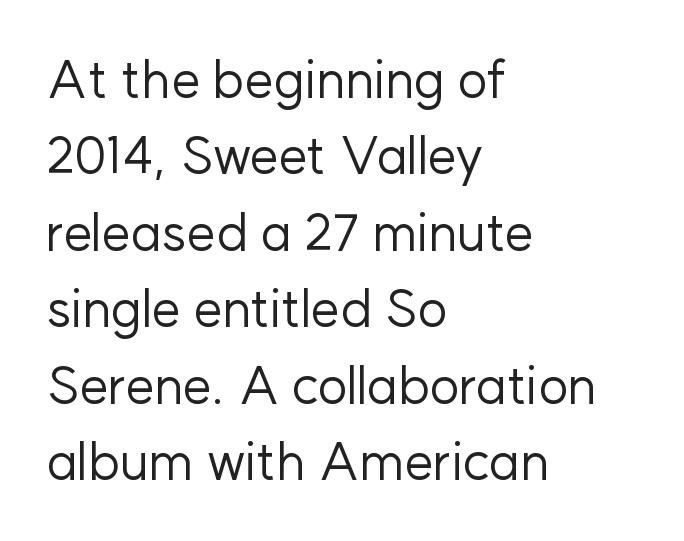
Q: Is the text bold? A: No.
Q: Is the text italic (slanted)? A: No, it is upright.
Q: Is the typeface a serif or a sans-serif typeface? A: Sans-serif.
Q: Is the text underlined? A: No.
Q: How is the paragraph aligned? A: Left-aligned.
Q: Is the spacing between letters normal or unusually wide? A: Normal.
Q: Is the spacing between lines tight, normal or loose? A: Normal.
Q: Width (condensed, normal, or wide)? A: Normal.
Q: Stroke contrast? A: Low.
Q: x-height? A: Medium.
Q: Monospaced? A: No.
